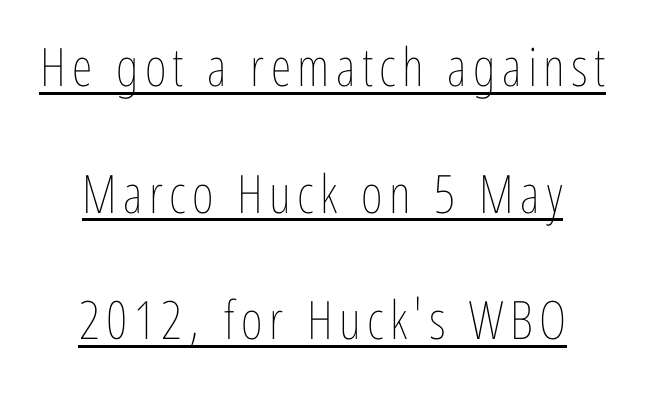
Nope, not italic — everything's standing straight. The cut favours lightness, reaching ordinary text weight at its darkest. Leading: increased. Think of a printed novel: that variable character pitch is what you see here.
